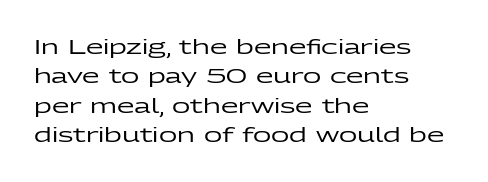
Notice how the passage keeps a crisp vertical edge on the left only. The space directly below the letters is spotless. The designer left line spacing at the default. Honestly, the letter spacing is just normal — you wouldn't notice it. Posture: vertical.
